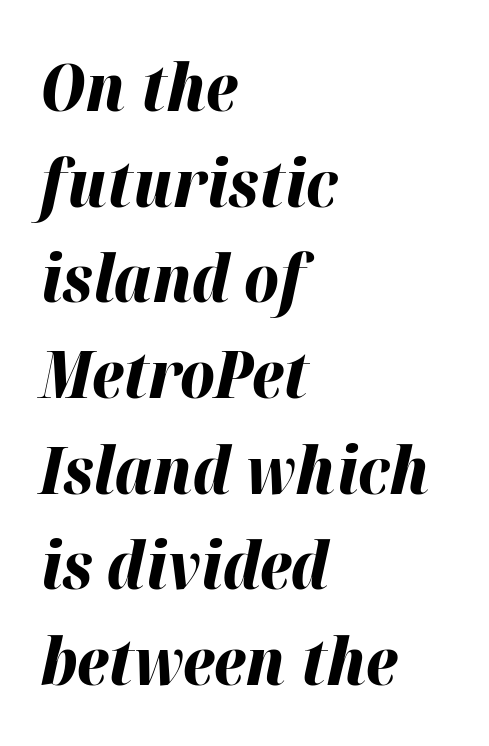
{"italic": "yes", "lean": "right", "slant_degrees": 12, "bold": "yes", "weight": "bold", "width": "normal", "stroke_contrast": "high", "x_height": "medium", "monospaced": "no", "underline": "no", "align": "left", "line_spacing": "normal", "line_spacing_ratio": 1.45, "letter_spacing": "normal", "letter_spacing_em": 0.0, "glyph_px": 66}
